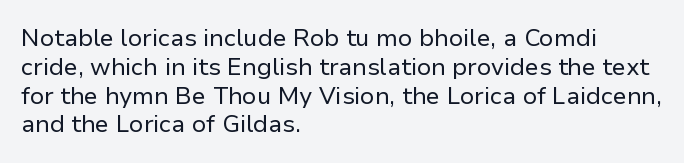
Horizontal alignment here is leftward, the default for most running prose. Is the stroke heavy? The answer is a plain regular-or-lighter. Posture: upright roman. The baseline area is clear. Between one letter and the next there's only the usual sliver of space.
